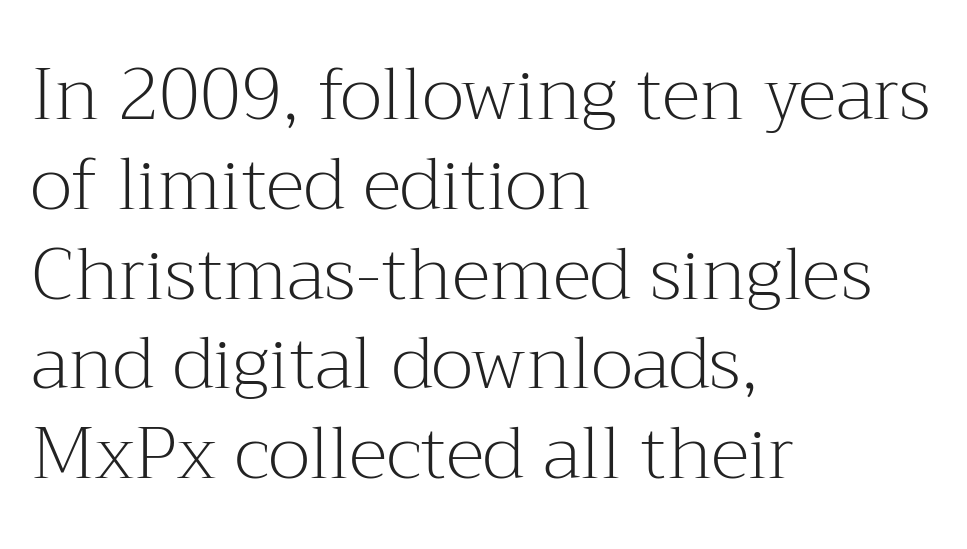
{"serif": "yes", "italic": "no", "bold": "no", "weight": "light", "width": "normal", "stroke_contrast": "medium", "x_height": "medium", "monospaced": "no", "underline": "no", "align": "left", "line_spacing_ratio": 1.23, "letter_spacing": "normal", "letter_spacing_em": 0.0, "glyph_px": 73}
